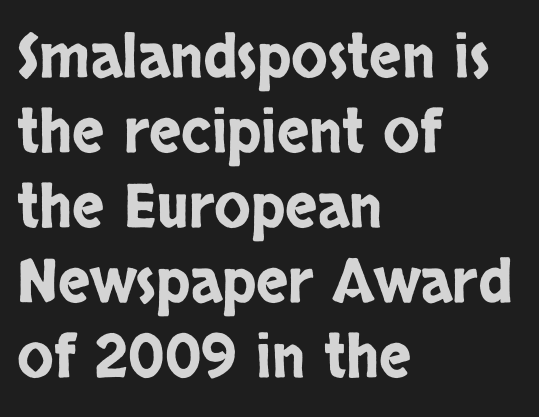
Each line starts at the same left margin while the right side varies. Students, observe: this is what conventionally led text looks like. The face used here is proportionally spaced, like ordinary book or web type. Compared with typical body copy, the letter spacing here is the same. The letters carry no serifs — their stems end cleanly without finishing strokes. Do the letters lean? They stand straight.
